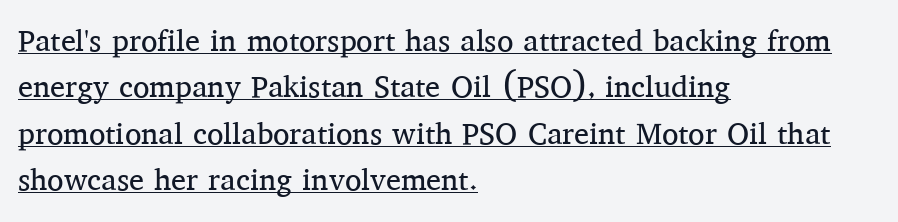
Q: Is the text bold? A: No.
Q: Is the text italic (slanted)? A: No, it is upright.
Q: Is the typeface a serif or a sans-serif typeface? A: Serif.
Q: Is the text underlined? A: Yes.
Q: How is the paragraph aligned? A: Left-aligned.
Q: Is the spacing between letters normal or unusually wide? A: Normal.
Q: Is the spacing between lines tight, normal or loose? A: Normal.
Q: Width (condensed, normal, or wide)? A: Normal.
Q: Stroke contrast? A: Medium.
Q: x-height? A: Medium.
Q: Monospaced? A: No.
